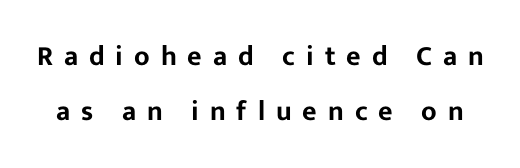
Q: Is the text italic (slanted)? A: No, it is upright.
Q: Is the typeface a serif or a sans-serif typeface? A: Sans-serif.
Q: Is the text underlined? A: No.
Q: Is the spacing between letters normal or unusually wide? A: Unusually wide.
Q: Is the spacing between lines tight, normal or loose? A: Loose.
Q: Width (condensed, normal, or wide)? A: Normal.
Q: Stroke contrast? A: Low.
Q: x-height? A: Medium.
Q: Monospaced? A: No.
